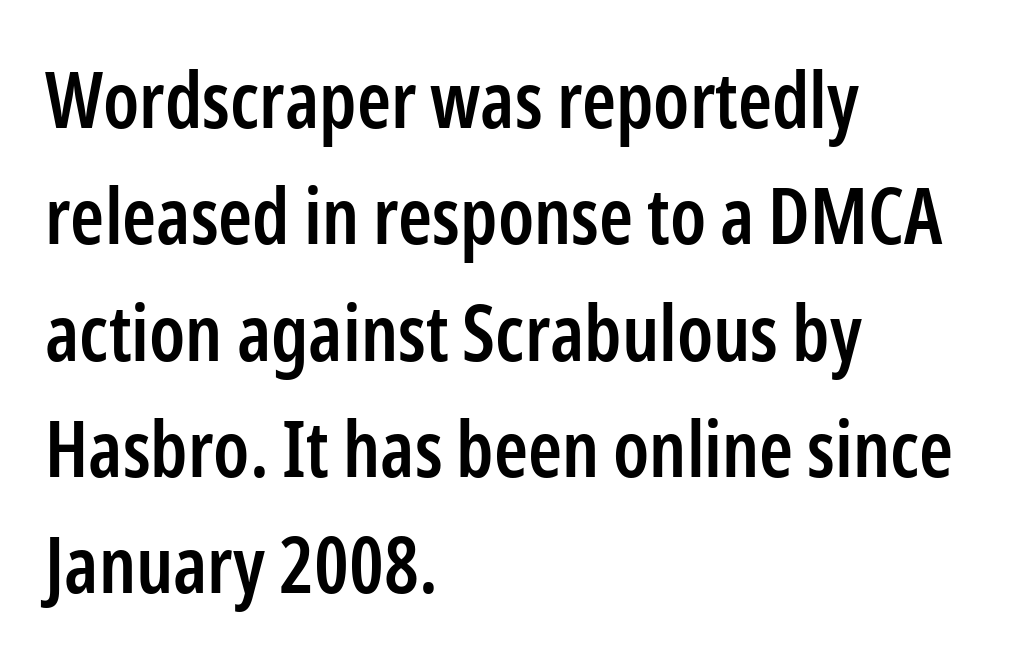
To sum up the face: it is a sans, with no serifs. Italic? Not at all — the glyphs are vertical. The baseline area is clear. Words appear dense and cohesive because spacing is normal. Semibold letterforms, between regular and bold.
